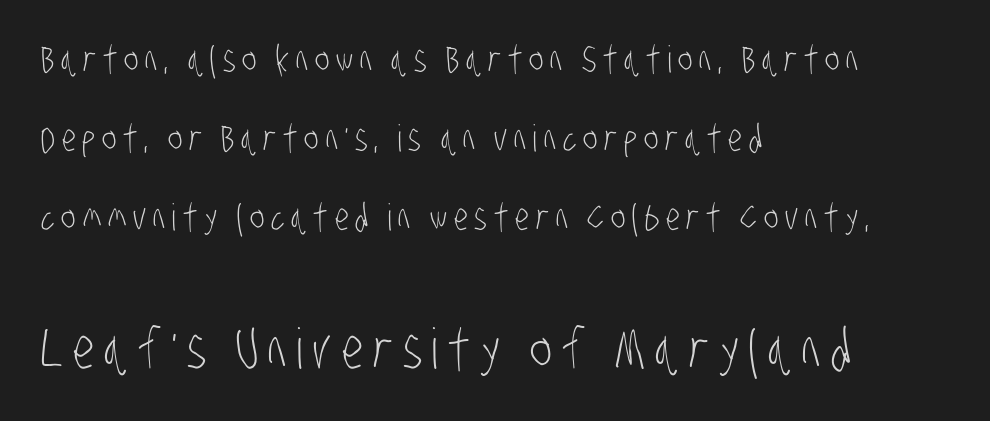
{"serif": "no", "bold": "no", "weight": "light", "width": "condensed", "stroke_contrast": "low", "x_height": "large", "monospaced": "no", "underline": "no", "align": "left", "line_spacing": "loose", "line_spacing_ratio": 2.13, "larger_block": "second", "size_ratio": 1.51, "glyph_px": 56}
